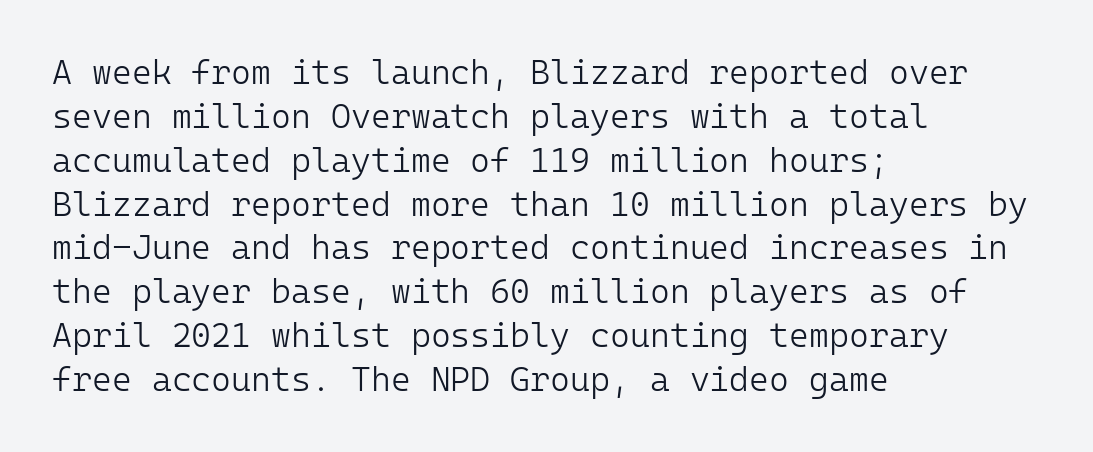
{"serif": "no", "italic": "no", "bold": "no", "weight": "light", "width": "normal", "stroke_contrast": "low", "x_height": "medium", "monospaced": "yes", "underline": "no", "align": "left", "line_spacing": "normal", "line_spacing_ratio": 1.29, "letter_spacing": "normal", "letter_spacing_em": 0.0, "glyph_px": 34}
